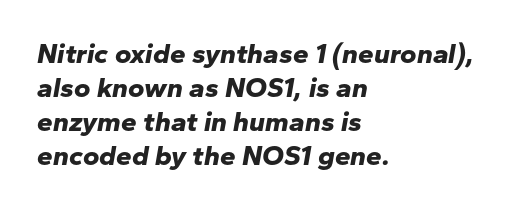
Q: Is the text bold? A: Yes.
Q: Is the text italic (slanted)? A: Yes, it leans right by about 10 degrees.
Q: Is the text underlined? A: No.
Q: How is the paragraph aligned? A: Left-aligned.
Q: Is the spacing between letters normal or unusually wide? A: Normal.
Q: Width (condensed, normal, or wide)? A: Normal.
Q: Stroke contrast? A: Low.
Q: x-height? A: Medium.
Q: Monospaced? A: No.
